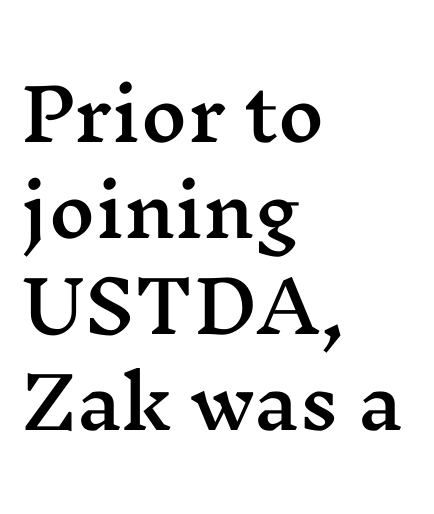
Q: Is the text italic (slanted)? A: No, it is upright.
Q: Is the typeface a serif or a sans-serif typeface? A: Serif.
Q: Is the text underlined? A: No.
Q: How is the paragraph aligned? A: Left-aligned.
Q: Is the spacing between letters normal or unusually wide? A: Normal.
Q: Is the spacing between lines tight, normal or loose? A: Normal.
Q: Width (condensed, normal, or wide)? A: Wide.
Q: Stroke contrast? A: Medium.
Q: x-height? A: Medium.
Q: Monospaced? A: No.
